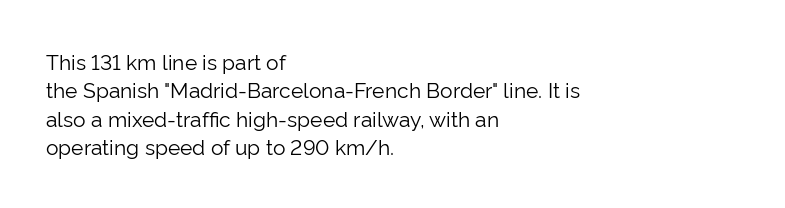
Evenly set lines give the paragraph a standard silhouette. Students, note that the glyphs here touch the page at normal intervals. In terms of posture, this sample is upright. Typeset ragged right — the left edge is the straight one.
